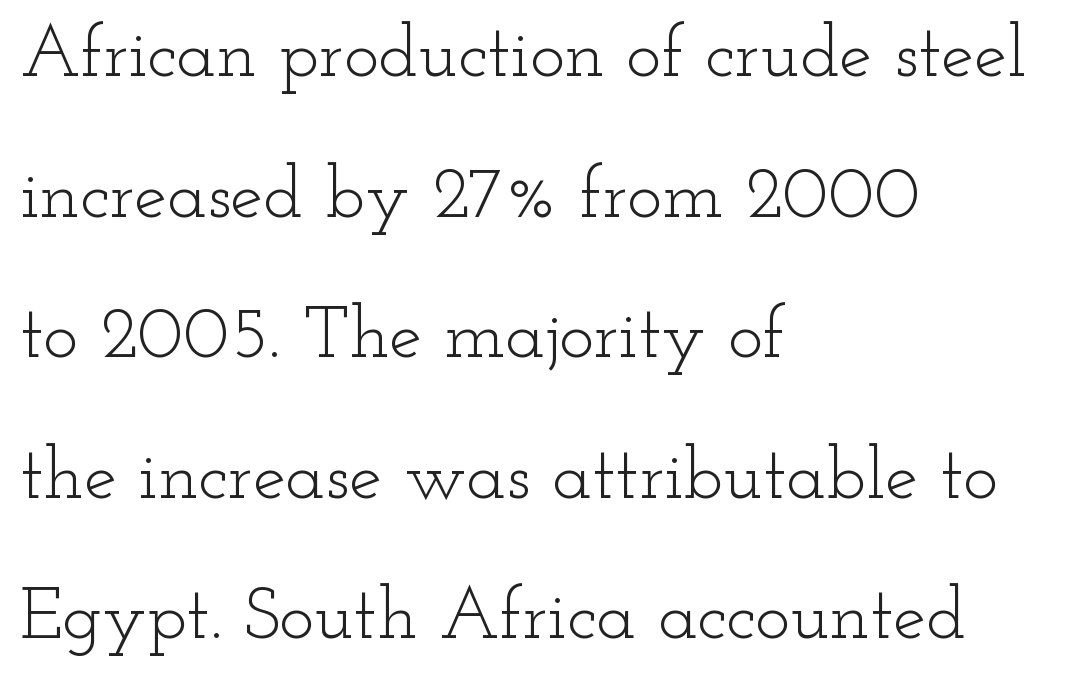
Q: Is the text bold? A: No.
Q: Is the text italic (slanted)? A: No, it is upright.
Q: Is the typeface a serif or a sans-serif typeface? A: Serif.
Q: Is the text underlined? A: No.
Q: How is the paragraph aligned? A: Left-aligned.
Q: Is the spacing between letters normal or unusually wide? A: Normal.
Q: Is the spacing between lines tight, normal or loose? A: Loose.
Q: Width (condensed, normal, or wide)? A: Wide.
Q: Stroke contrast? A: Low.
Q: x-height? A: Small.
Q: Monospaced? A: No.
